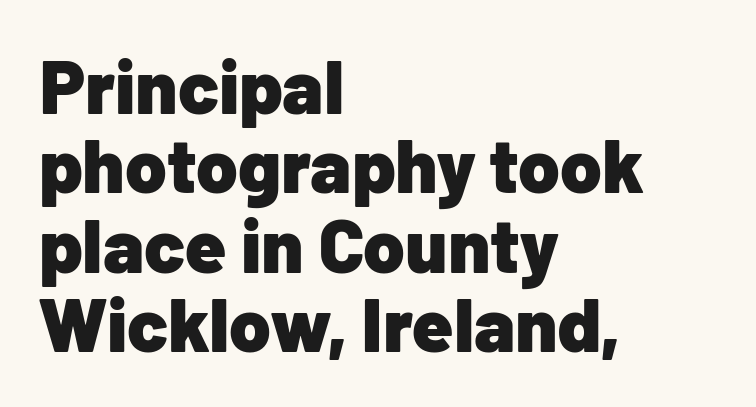
The image shows 75 px heavy sans-serif type, upright; set left-aligned, tight line spacing (1.06x), normal letter spacing, not underlined; low stroke contrast and a medium x-height.
